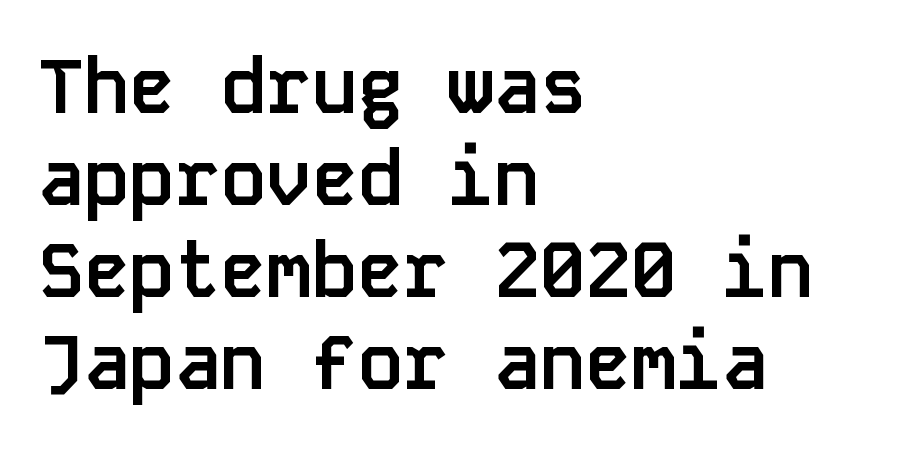
The image shows 76 px semibold sans-serif type, upright, monospaced; set left-aligned, line spacing 1.21x, normal letter spacing, not underlined; low stroke contrast and a large x-height.
